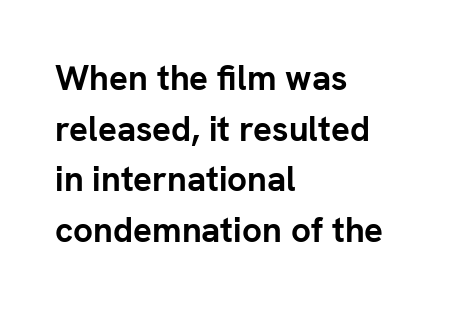
Q: Is the text bold? A: Yes.
Q: Is the text italic (slanted)? A: No, it is upright.
Q: Is the typeface a serif or a sans-serif typeface? A: Sans-serif.
Q: Is the text underlined? A: No.
Q: How is the paragraph aligned? A: Left-aligned.
Q: Is the spacing between letters normal or unusually wide? A: Normal.
Q: Is the spacing between lines tight, normal or loose? A: Normal.
Q: Width (condensed, normal, or wide)? A: Normal.
Q: Stroke contrast? A: Low.
Q: x-height? A: Medium.
Q: Monospaced? A: No.
